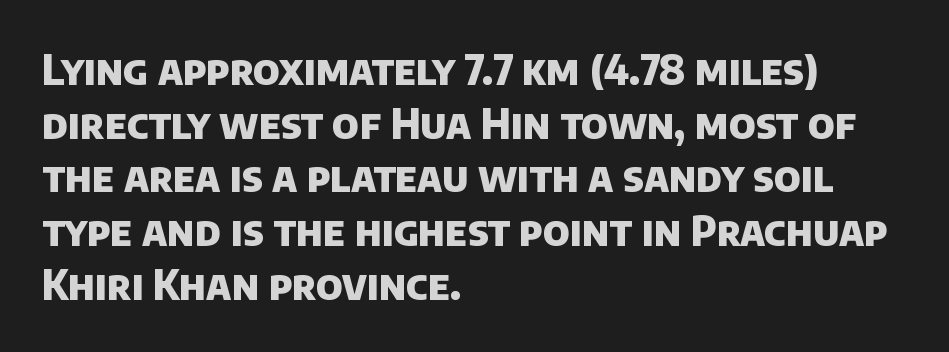
{"serif": "no", "bold": "yes", "weight": "heavy", "width": "normal", "stroke_contrast": "low", "x_height": "large", "monospaced": "no", "underline": "no", "align": "left", "line_spacing": "normal", "line_spacing_ratio": 1.31, "letter_spacing": "normal", "letter_spacing_em": 0.0, "glyph_px": 41}
